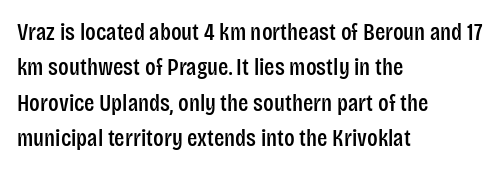
The image shows 24 px text type, upright; set left-aligned, normal line spacing (1.47x), normal letter spacing, not underlined.
